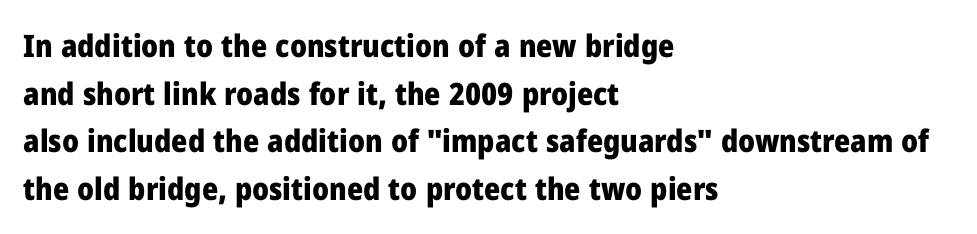
The letters stand straight up with perfectly vertical stems. This block has exactly the height ordinary leading produces. The letterforms sit shoulder to shoulder at normal distance. Letterform terminals end flat and unadorned throughout the passage. Emphasis by weight is at full strength: bold. Do the characters align in a grid? No, the font is proportional.
